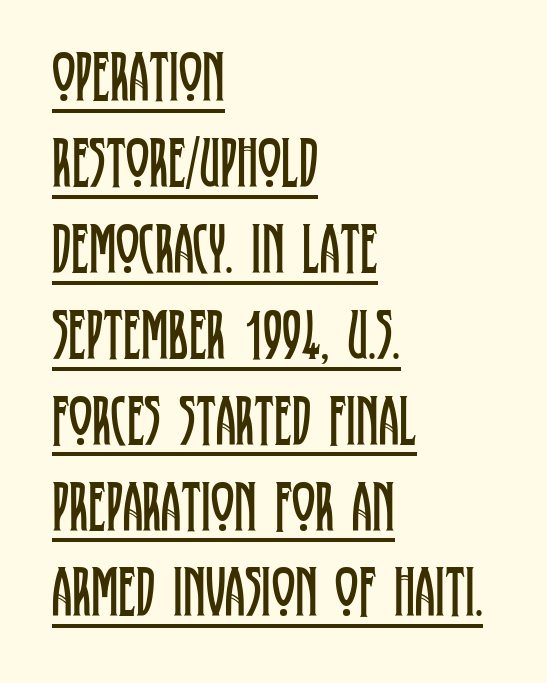
The image shows 71 px regular-weight, condensed serif type, upright; set left-aligned, line spacing 1.21x, normal letter spacing, underlined; low stroke contrast and a large x-height.
